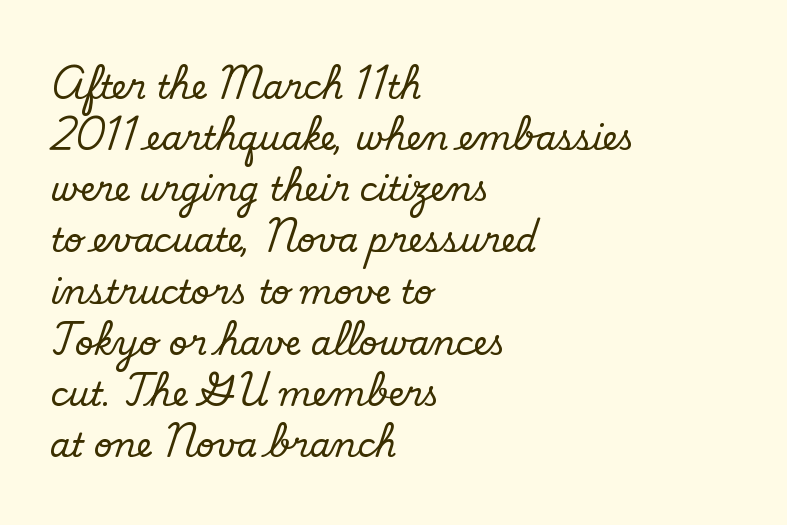
The image shows 33 px regular-weight sans-serif type; set left-aligned, normal line spacing (1.55x), normal letter spacing, not underlined; low stroke contrast and a small x-height.
